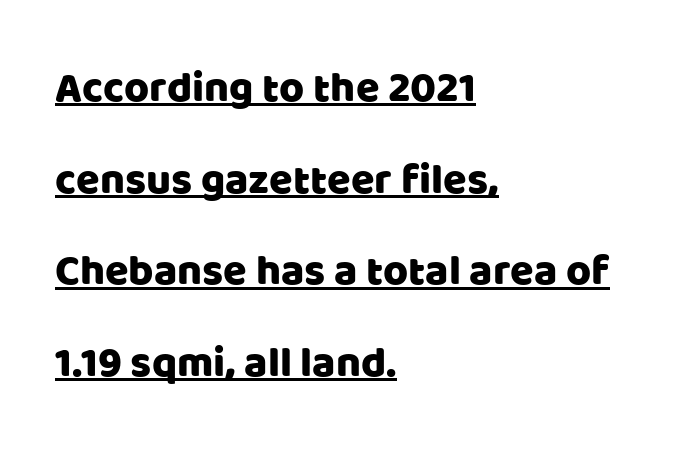
The horizontal fit of the characters is conventional and even. Loosely led — the rows are spread out. Classification — sans serif. You could not count columns in this text — the font is proportionally spaced. Every word sits above its own underline.
